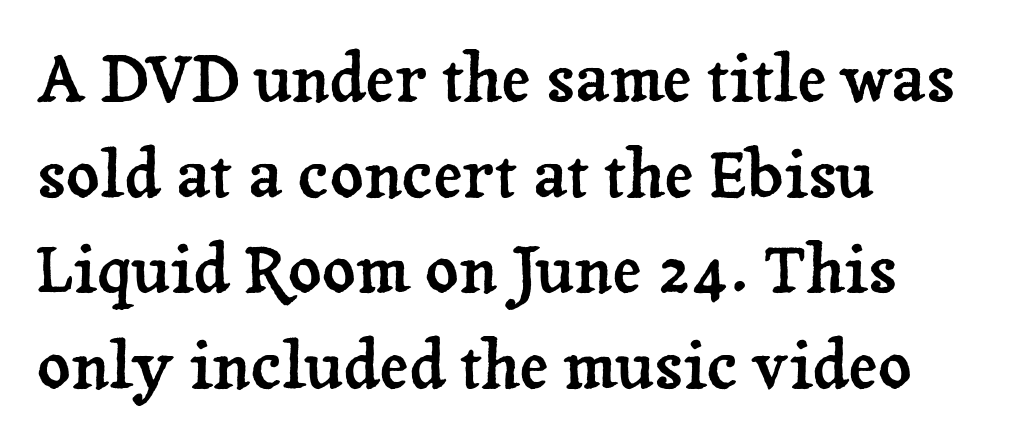
The image shows 65 px serif type, upright; set left-aligned, normal line spacing (1.47x), normal letter spacing, not underlined; low stroke contrast and a medium x-height.
